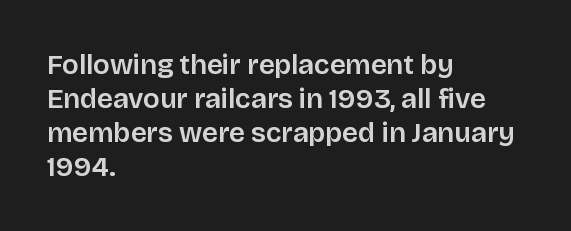
The foot of each line stays bare and open. You could not count columns in this text — the font is proportionally spaced. This sample uses plain, unmodified letter spacing. In CSS terms this would be text-align: left. A roman cut, with each character standing at attention.
